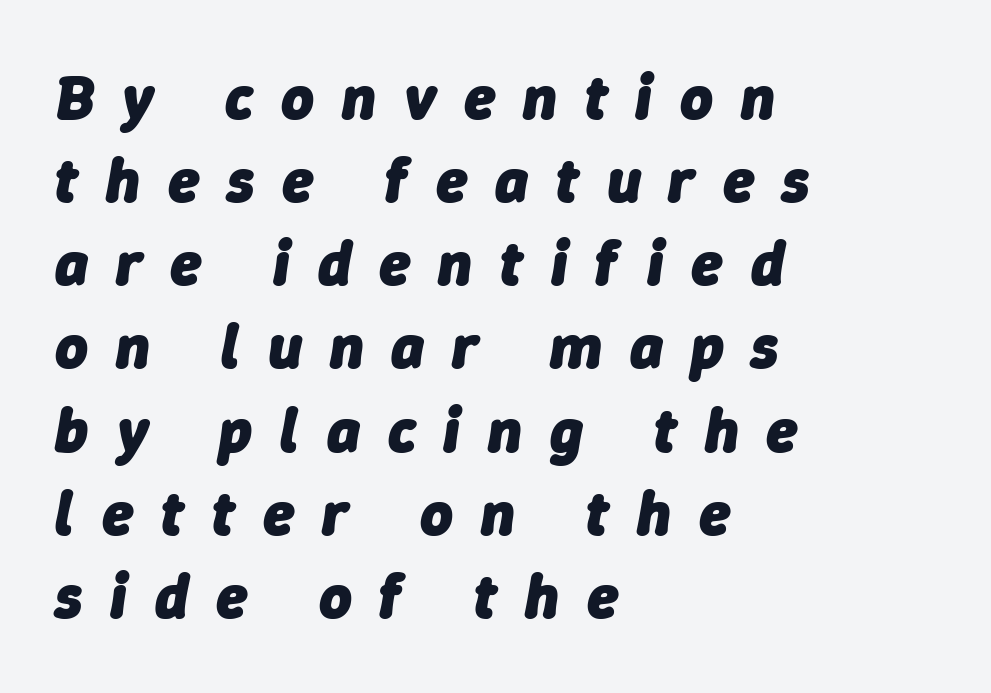
Q: Is the text bold? A: Yes.
Q: Is the text italic (slanted)? A: Yes, it leans right by about 9 degrees.
Q: Is the text underlined? A: No.
Q: How is the paragraph aligned? A: Left-aligned.
Q: Is the spacing between letters normal or unusually wide? A: Unusually wide.
Q: Is the spacing between lines tight, normal or loose? A: Normal.
Q: Width (condensed, normal, or wide)? A: Normal.
Q: Stroke contrast? A: Low.
Q: x-height? A: Medium.
Q: Monospaced? A: No.
